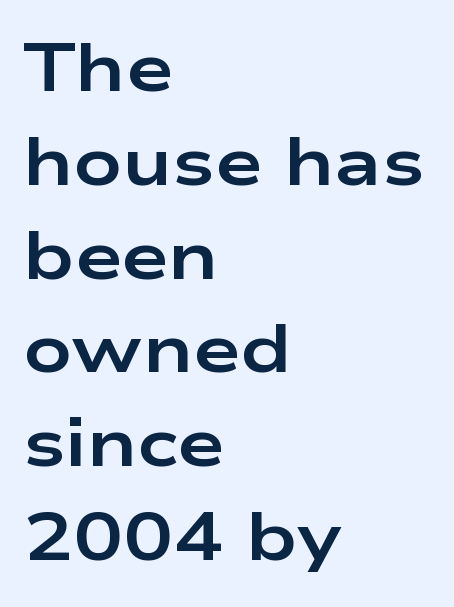
Heavy-handed strokes throughout: this text is bold. Interline gaps are of average width in this sample. Compared with a centered layout, this one pins lines to the left instead. Look at the tracking — it's just the regular setting, nothing added. Vertical strokes here are truly vertical.
